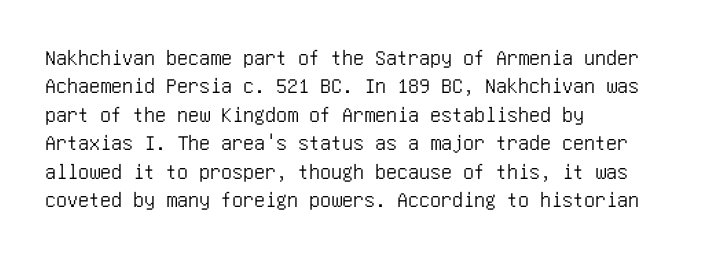
{"italic": "no", "underline": "no", "align": "left", "line_spacing": "normal", "line_spacing_ratio": 1.29, "letter_spacing": "normal", "letter_spacing_em": 0.0, "glyph_px": 22}
